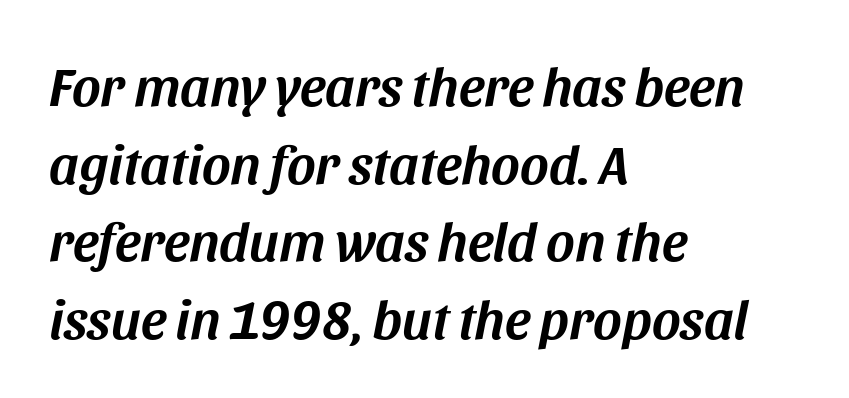
The image shows 55 px text type, italic (leaning right); set left-aligned, normal line spacing (1.41x), normal letter spacing, not underlined; medium stroke contrast and a large x-height.
